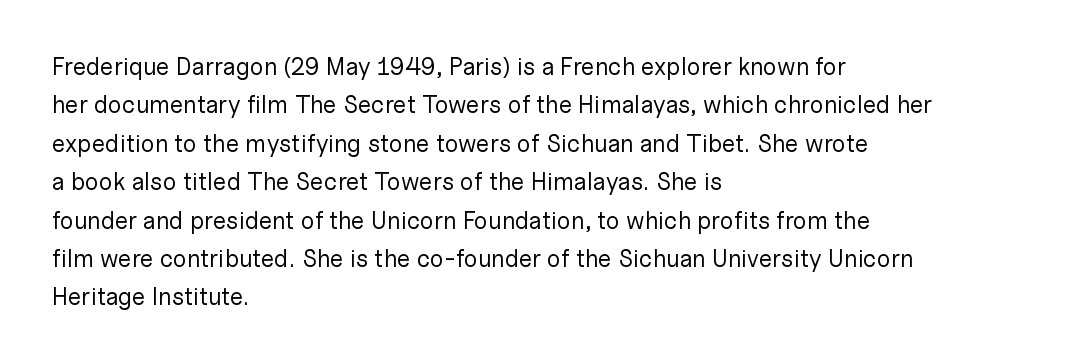
The image shows 24 px text type, upright; set left-aligned, normal line spacing (1.6x), normal letter spacing, not underlined.
